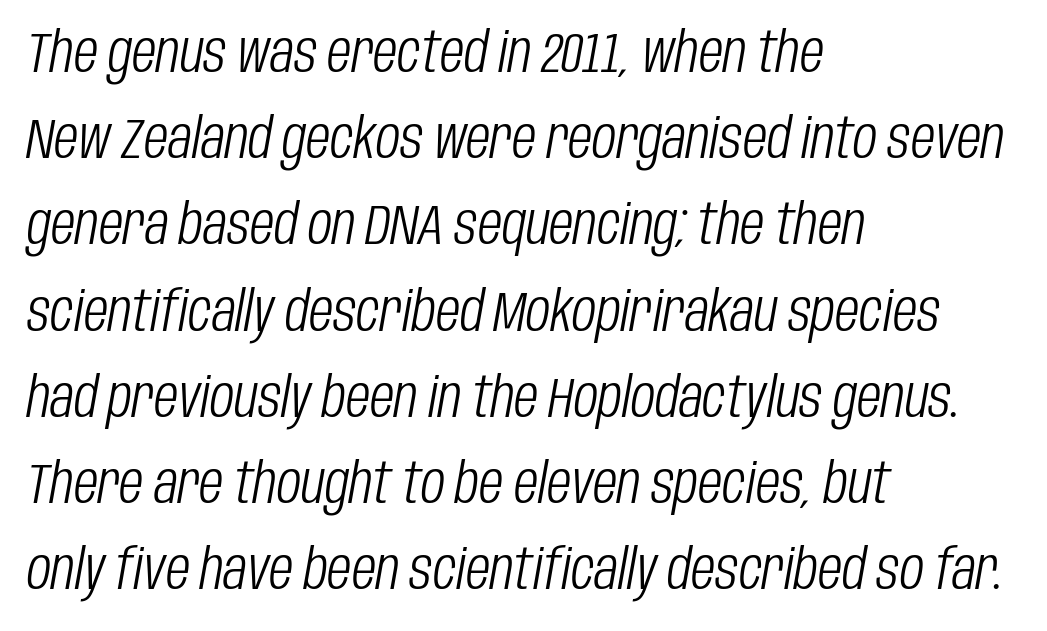
Q: Is the text bold? A: No.
Q: Is the text italic (slanted)? A: Yes, it leans right by about 10 degrees.
Q: Is the text underlined? A: No.
Q: How is the paragraph aligned? A: Left-aligned.
Q: Is the spacing between letters normal or unusually wide? A: Normal.
Q: Is the spacing between lines tight, normal or loose? A: Normal.
Q: Width (condensed, normal, or wide)? A: Condensed.
Q: Stroke contrast? A: Low.
Q: x-height? A: Large.
Q: Monospaced? A: No.
